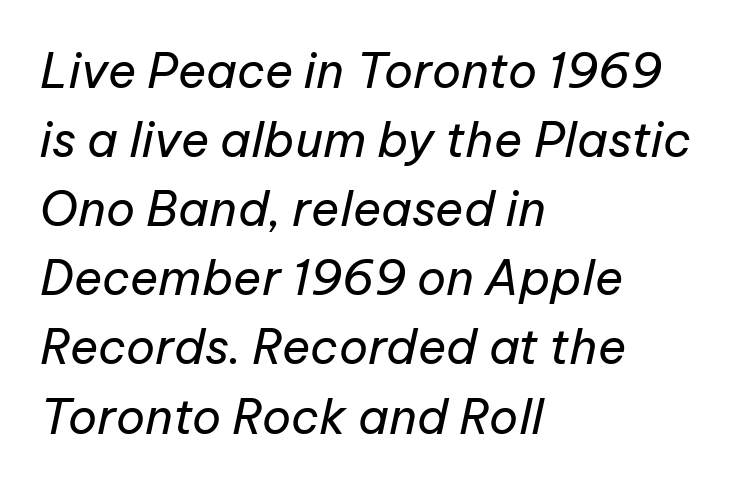
Q: Is the text bold? A: No.
Q: Is the text italic (slanted)? A: Yes, it leans right by about 12 degrees.
Q: Is the text underlined? A: No.
Q: How is the paragraph aligned? A: Left-aligned.
Q: Is the spacing between letters normal or unusually wide? A: Normal.
Q: Is the spacing between lines tight, normal or loose? A: Normal.
Q: Width (condensed, normal, or wide)? A: Normal.
Q: Stroke contrast? A: Low.
Q: x-height? A: Medium.
Q: Monospaced? A: No.
